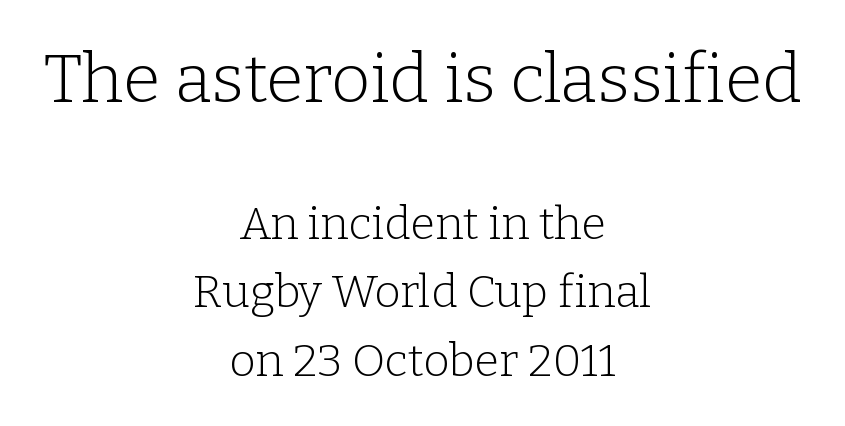
{"serif": "yes", "italic": "no", "bold": "no", "weight": "light", "width": "normal", "stroke_contrast": "low", "x_height": "medium", "monospaced": "no", "underline": "no", "align": "center", "line_spacing": "normal", "line_spacing_ratio": 1.52, "letter_spacing": "normal", "letter_spacing_em": 0.0, "larger_block": "first", "size_ratio": 1.51, "glyph_px": 68}
